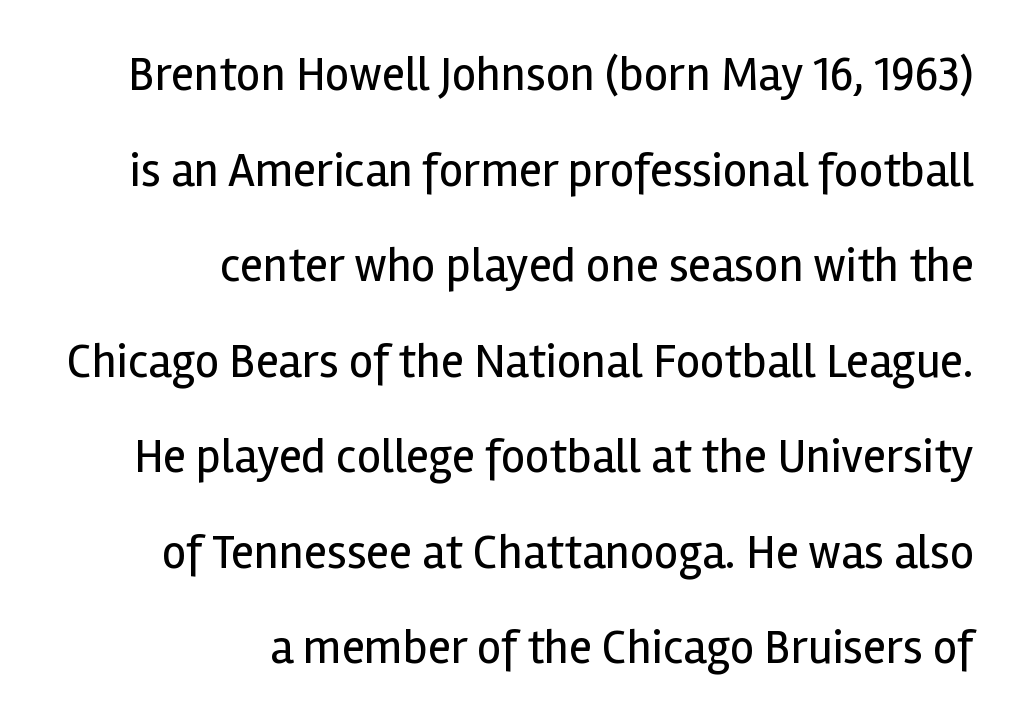
Q: Is the text bold? A: No.
Q: Is the text italic (slanted)? A: No, it is upright.
Q: Is the typeface a serif or a sans-serif typeface? A: Sans-serif.
Q: Is the text underlined? A: No.
Q: How is the paragraph aligned? A: Right-aligned.
Q: Is the spacing between letters normal or unusually wide? A: Normal.
Q: Is the spacing between lines tight, normal or loose? A: Loose.
Q: Width (condensed, normal, or wide)? A: Normal.
Q: x-height? A: Medium.
Q: Monospaced? A: No.
